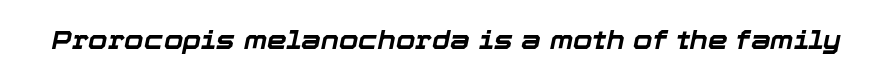
The image shows 25 px bold type, italic (leaning right); set normal letter spacing, not underlined.
